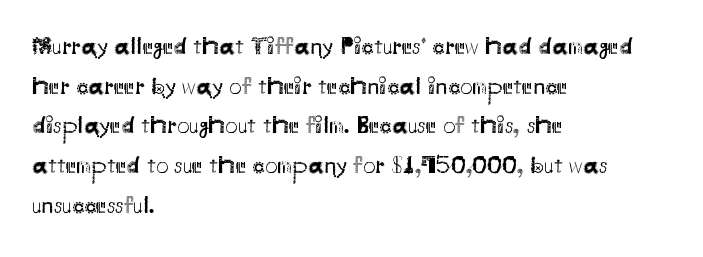
Q: Is the text bold? A: No.
Q: Is the text italic (slanted)? A: No, it is upright.
Q: Is the text underlined? A: No.
Q: How is the paragraph aligned? A: Left-aligned.
Q: Is the spacing between letters normal or unusually wide? A: Normal.
Q: Is the spacing between lines tight, normal or loose? A: Normal.
